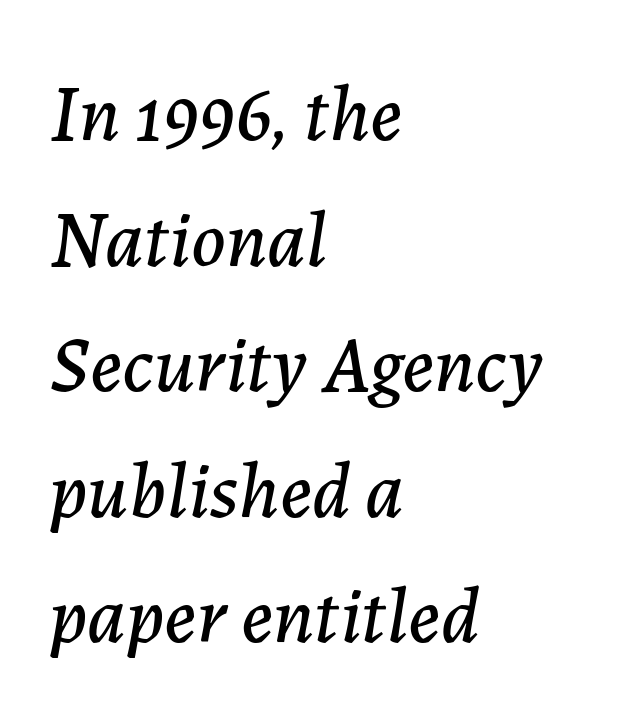
The image shows 79 px text type, italic (leaning right); set left-aligned, normal line spacing (1.59x), normal letter spacing, not underlined; low stroke contrast and a medium x-height.
